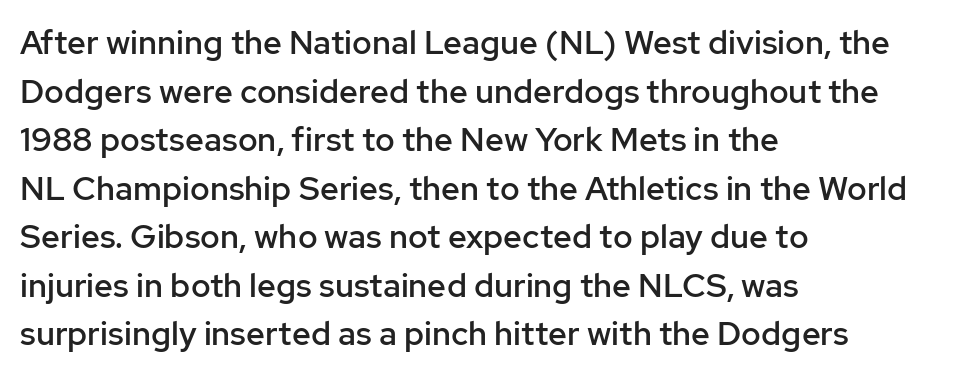
Q: Is the text bold? A: Semi-bold.
Q: Is the text italic (slanted)? A: No, it is upright.
Q: Is the typeface a serif or a sans-serif typeface? A: Sans-serif.
Q: Is the text underlined? A: No.
Q: How is the paragraph aligned? A: Left-aligned.
Q: Is the spacing between letters normal or unusually wide? A: Normal.
Q: Is the spacing between lines tight, normal or loose? A: Normal.
Q: Width (condensed, normal, or wide)? A: Normal.
Q: Stroke contrast? A: Low.
Q: x-height? A: Medium.
Q: Monospaced? A: No.
